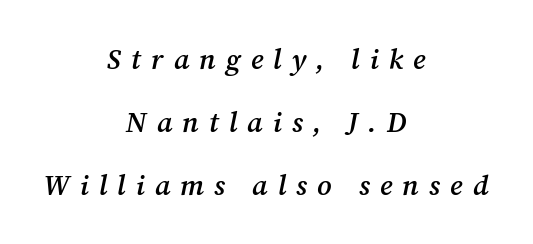
{"serif": "yes", "italic": "yes", "lean": "right", "slant_degrees": 12, "bold": "semi", "weight": "semibold", "width": "normal", "stroke_contrast": "medium", "x_height": "medium", "monospaced": "no", "underline": "no", "align": "center", "line_spacing": "loose", "line_spacing_ratio": 2.25, "letter_spacing": "wide", "letter_spacing_em": 0.36, "glyph_px": 28}
